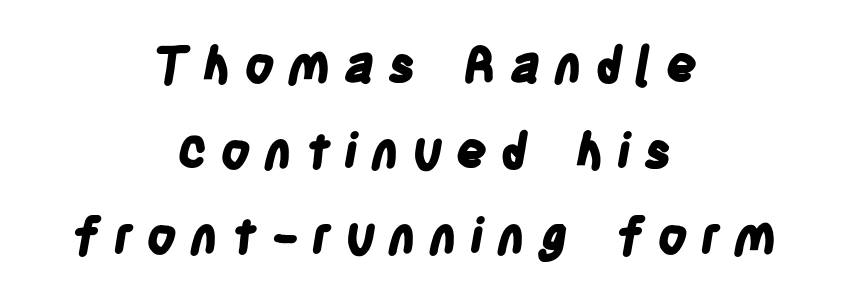
{"serif": "no", "bold": "yes", "weight": "bold", "width": "condensed", "stroke_contrast": "low", "x_height": "large", "monospaced": "no", "underline": "no", "align": "center", "line_spacing_ratio": 1.75, "letter_spacing": "wide", "letter_spacing_em": 0.27, "glyph_px": 49}
